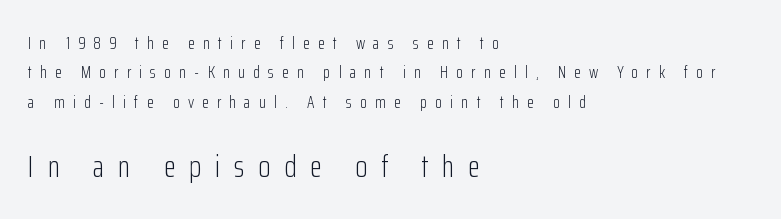
Q: Is the text bold? A: No.
Q: Is the text italic (slanted)? A: No, it is upright.
Q: Is the typeface a serif or a sans-serif typeface? A: Sans-serif.
Q: Is the text underlined? A: No.
Q: How is the paragraph aligned? A: Left-aligned.
Q: Is the spacing between letters normal or unusually wide? A: Unusually wide.
Q: Is the spacing between lines tight, normal or loose? A: Normal.
Q: Which block of text is set in a larger size, the first (top) or the second (bottom)? A: The second (bottom) one.
Q: Width (condensed, normal, or wide)? A: Condensed.
Q: Stroke contrast? A: Low.
Q: x-height? A: Medium.
Q: Monospaced? A: No.
